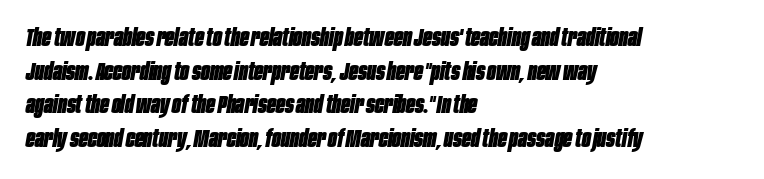
Q: Is the text bold? A: Yes.
Q: Is the text italic (slanted)? A: Yes, it leans right by about 10 degrees.
Q: Is the text underlined? A: No.
Q: How is the paragraph aligned? A: Left-aligned.
Q: Is the spacing between letters normal or unusually wide? A: Normal.
Q: Is the spacing between lines tight, normal or loose? A: Normal.
